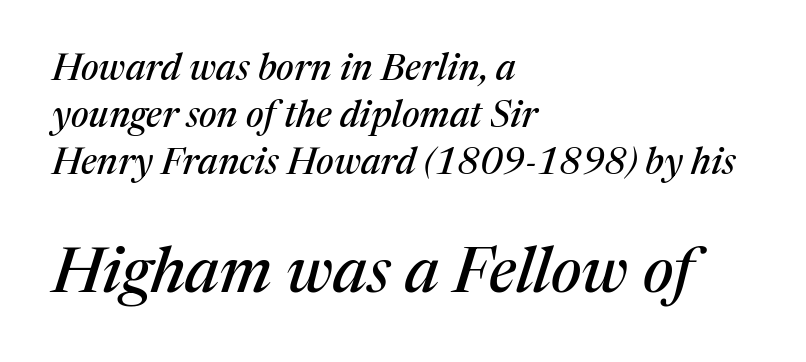
{"serif": "yes", "italic": "yes", "lean": "right", "slant_degrees": 17, "width": "normal", "stroke_contrast": "medium", "x_height": "medium", "monospaced": "no", "underline": "no", "align": "left", "line_spacing": "normal", "line_spacing_ratio": 1.27, "letter_spacing": "normal", "letter_spacing_em": 0.0, "larger_block": "second", "size_ratio": 1.73, "glyph_px": 64}
